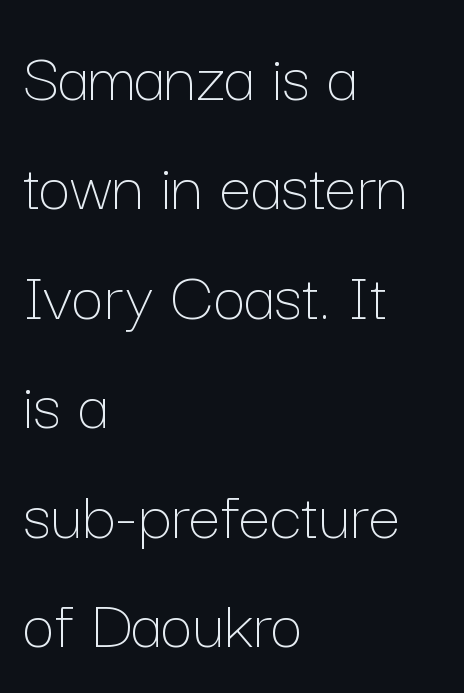
The weight would be labelled regular, book, light, or lighter still. Underline: absent. The lines sit at an ordinary, default distance from one another. Each letter keeps its own natural width here, so spacing adapts to shape. The letterforms sit shoulder to shoulder at normal distance.
